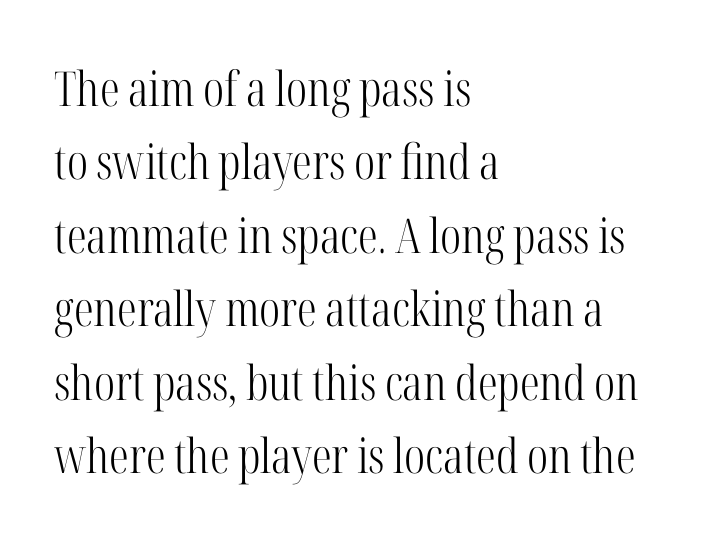
Classification — serif. The lettering holds an erect, upright posture throughout. The vertical gap from one line to the next is medium. The passage shown is not underscored anywhere. Observe the ordinary spacing: letters are neighbours, not strangers.
